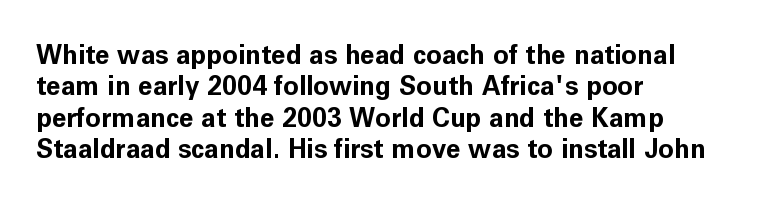
The image shows 26 px bold type, upright; set left-aligned, line spacing 1.21x, normal letter spacing, not underlined.
